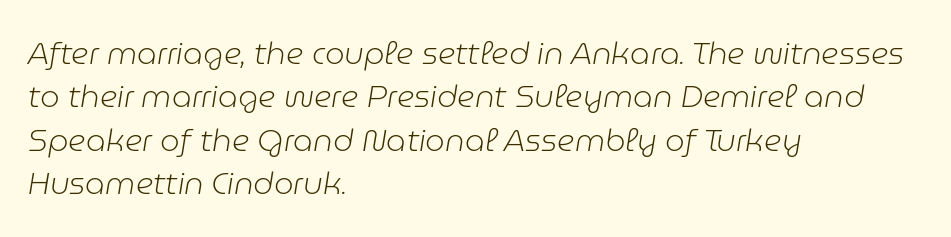
Q: Is the text bold? A: No.
Q: Is the text italic (slanted)? A: Yes, it leans right by about 9 degrees.
Q: Is the text underlined? A: No.
Q: How is the paragraph aligned? A: Left-aligned.
Q: Is the spacing between letters normal or unusually wide? A: Normal.
Q: Is the spacing between lines tight, normal or loose? A: Normal.
Q: Width (condensed, normal, or wide)? A: Normal.
Q: Stroke contrast? A: Low.
Q: x-height? A: Medium.
Q: Monospaced? A: No.
